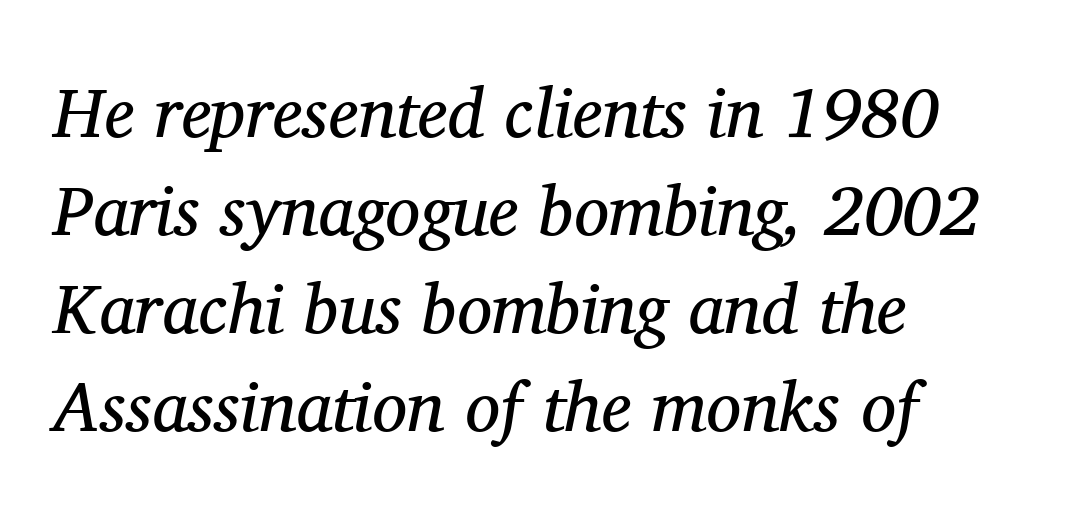
Q: Is the text bold? A: No.
Q: Is the text italic (slanted)? A: Yes, it leans right by about 11 degrees.
Q: Is the typeface a serif or a sans-serif typeface? A: Serif.
Q: Is the text underlined? A: No.
Q: How is the paragraph aligned? A: Left-aligned.
Q: Is the spacing between letters normal or unusually wide? A: Normal.
Q: Is the spacing between lines tight, normal or loose? A: Normal.
Q: Width (condensed, normal, or wide)? A: Normal.
Q: Stroke contrast? A: Medium.
Q: x-height? A: Medium.
Q: Monospaced? A: No.
